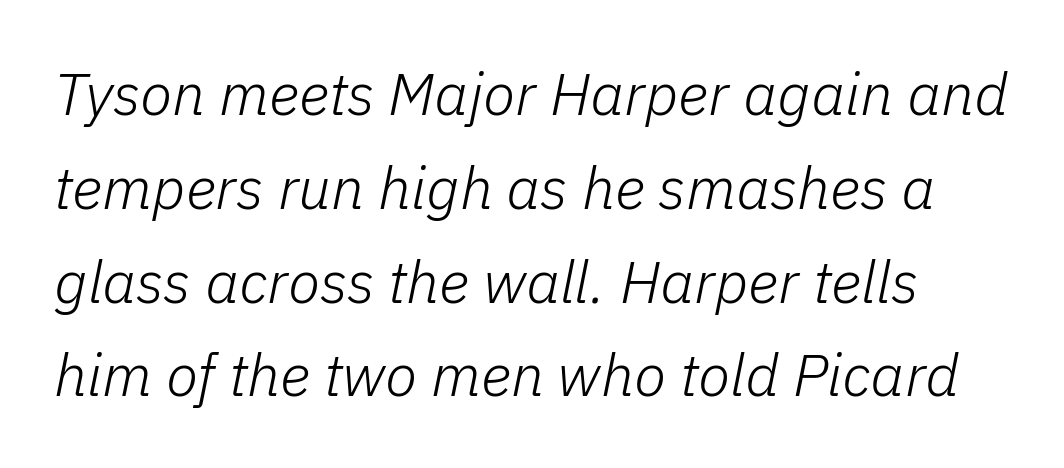
Unbolded letterforms with no extra heft. Character widths vary here, with narrow letters taking less room than wide ones. The face used here is rendered with its standard letterfit. If you drew a line through each stem, it would be angled. Underline: absent. The lines sit at an ordinary, default distance from one another.
